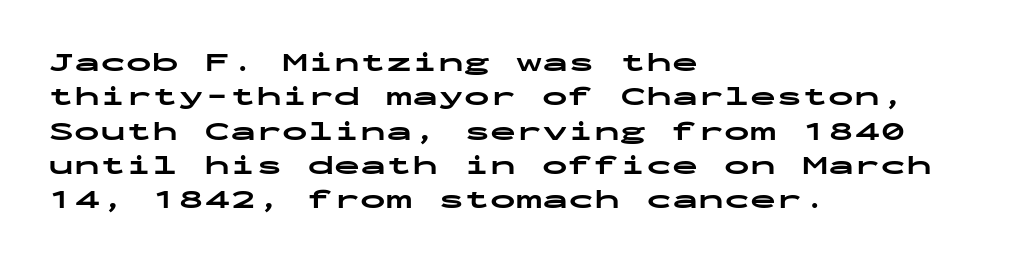
The image shows 26 px bold type, upright; set left-aligned, normal line spacing (1.32x), normal letter spacing, not underlined.
